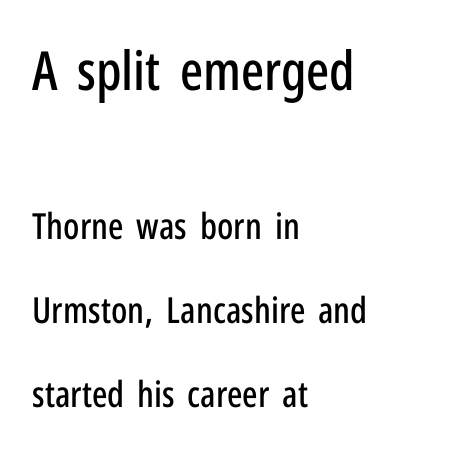
Q: Is the text italic (slanted)? A: No, it is upright.
Q: Is the typeface a serif or a sans-serif typeface? A: Sans-serif.
Q: Is the text underlined? A: No.
Q: How is the paragraph aligned? A: Left-aligned.
Q: Is the spacing between letters normal or unusually wide? A: Normal.
Q: Is the spacing between lines tight, normal or loose? A: Loose.
Q: Which block of text is set in a larger size, the first (top) or the second (bottom)? A: The first (top) one.
Q: Width (condensed, normal, or wide)? A: Condensed.
Q: Stroke contrast? A: Low.
Q: x-height? A: Medium.
Q: Monospaced? A: No.
